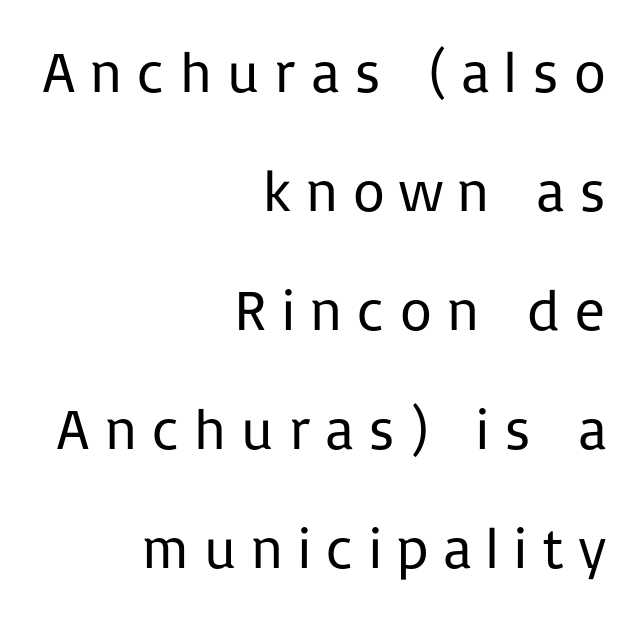
Q: Is the text bold? A: No.
Q: Is the text italic (slanted)? A: No, it is upright.
Q: Is the typeface a serif or a sans-serif typeface? A: Sans-serif.
Q: Is the text underlined? A: No.
Q: How is the paragraph aligned? A: Right-aligned.
Q: Is the spacing between letters normal or unusually wide? A: Unusually wide.
Q: Is the spacing between lines tight, normal or loose? A: Loose.
Q: Width (condensed, normal, or wide)? A: Normal.
Q: Stroke contrast? A: Low.
Q: x-height? A: Medium.
Q: Monospaced? A: No.
